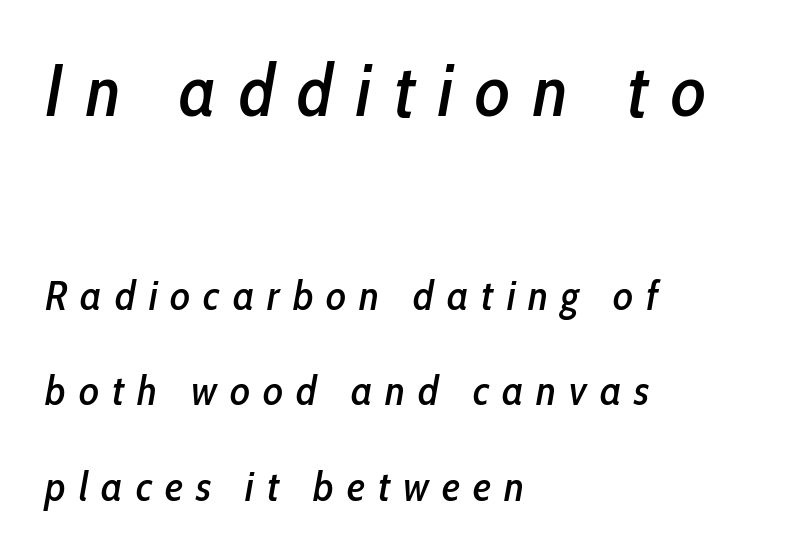
Emphasis-style slanted type is in use. This sample trades compactness for vertical openness between lines. The foot of each line stays bare and open. The letters in the upper block stand taller than those in the block below. Proportional: the letters do not fall into vertical columns. Leftover space on each line is placed entirely after the last word.
